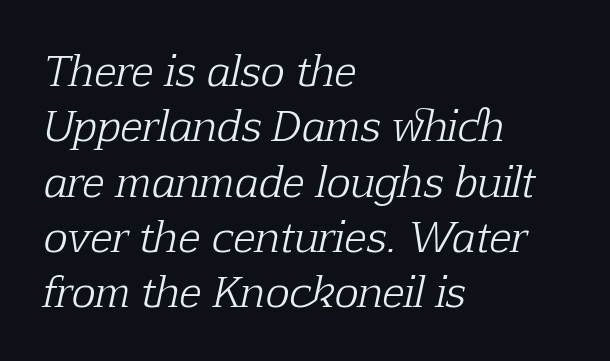
{"serif": "yes", "italic": "yes", "lean": "right", "slant_degrees": 12, "bold": "no", "weight": "light", "width": "normal", "stroke_contrast": "low", "x_height": "medium", "monospaced": "no", "underline": "no", "align": "left", "line_spacing": "normal", "line_spacing_ratio": 1.35, "letter_spacing": "normal", "letter_spacing_em": 0.0, "glyph_px": 41}
